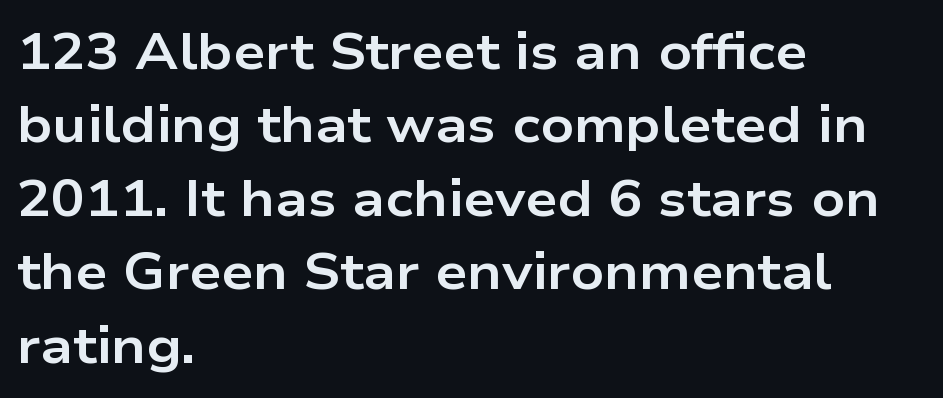
Q: Is the text bold? A: Yes.
Q: Is the text italic (slanted)? A: No, it is upright.
Q: Is the typeface a serif or a sans-serif typeface? A: Sans-serif.
Q: Is the text underlined? A: No.
Q: How is the paragraph aligned? A: Left-aligned.
Q: Is the spacing between letters normal or unusually wide? A: Normal.
Q: Is the spacing between lines tight, normal or loose? A: Normal.
Q: Width (condensed, normal, or wide)? A: Wide.
Q: Stroke contrast? A: Low.
Q: x-height? A: Medium.
Q: Monospaced? A: No.
